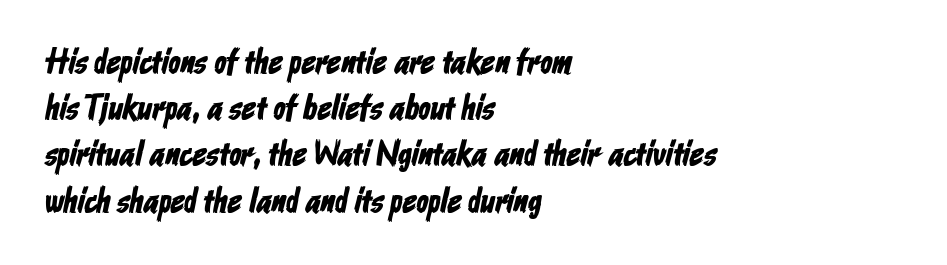
The image shows 35 px condensed sans-serif type; set left-aligned, normal line spacing (1.32x), normal letter spacing, not underlined; low stroke contrast and a medium x-height.
